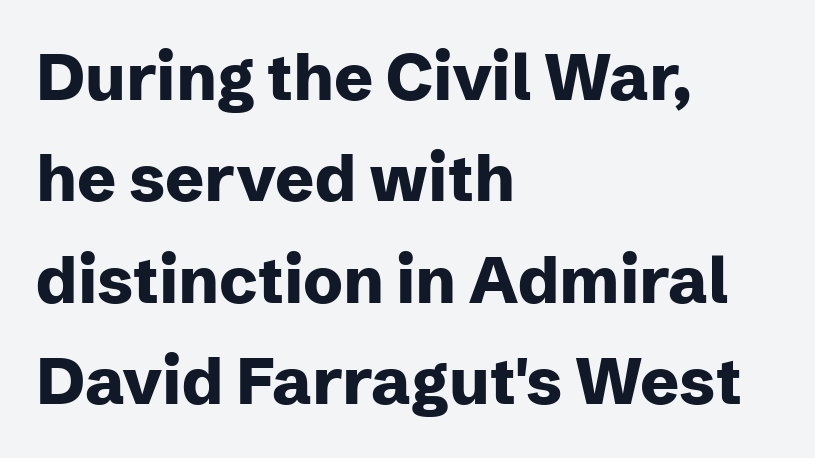
The image shows 65 px heavy sans-serif type, upright; set left-aligned, normal line spacing (1.56x), normal letter spacing, not underlined; low stroke contrast and a medium x-height.
